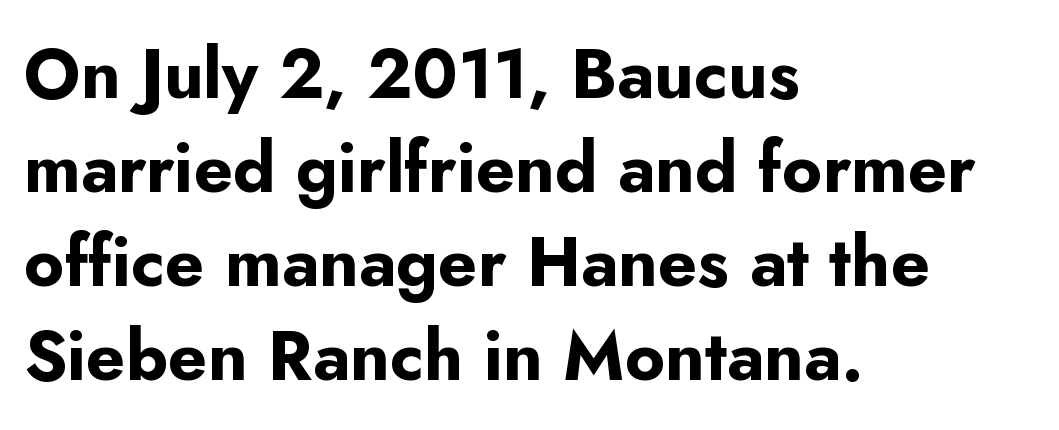
The image shows 69 px bold sans-serif type, upright; set left-aligned, normal line spacing (1.36x), normal letter spacing, not underlined; low stroke contrast and a small x-height.
